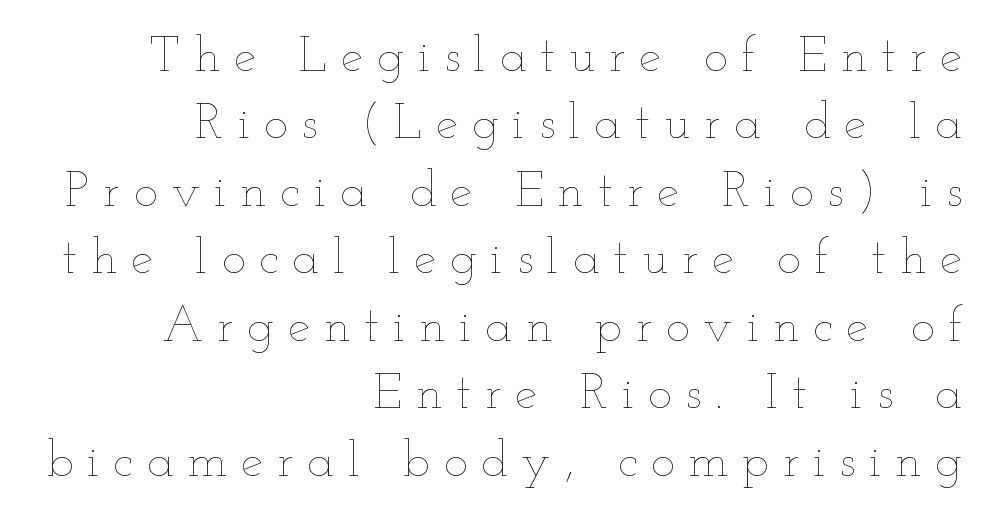
The image shows 50 px thin, wide type, upright; set right-aligned, normal line spacing (1.35x), unusually wide letter spacing (+0.28 em), not underlined; low stroke contrast and a small x-height.
